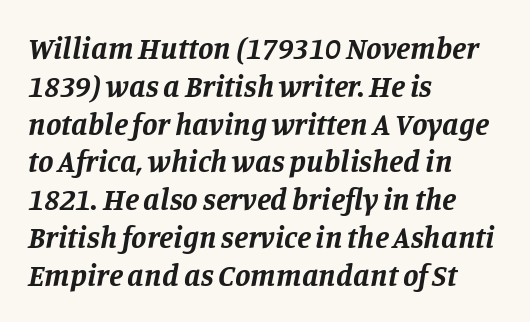
The image shows 31 px bold serif type, italic (leaning right); set left-aligned, line spacing 1.22x, normal letter spacing, not underlined; low stroke contrast and a large x-height.
